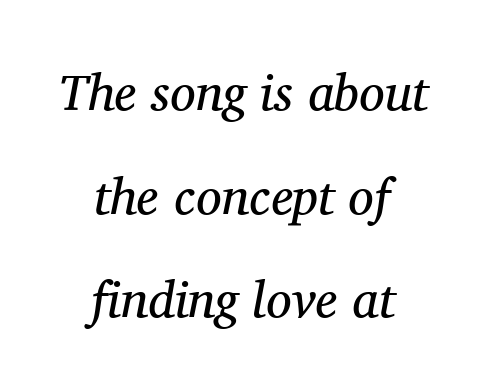
Q: Is the text bold? A: No.
Q: Is the text italic (slanted)? A: Yes, it leans right by about 11 degrees.
Q: Is the typeface a serif or a sans-serif typeface? A: Serif.
Q: Is the text underlined? A: No.
Q: How is the paragraph aligned? A: Centered.
Q: Is the spacing between letters normal or unusually wide? A: Normal.
Q: Is the spacing between lines tight, normal or loose? A: Loose.
Q: Width (condensed, normal, or wide)? A: Normal.
Q: Stroke contrast? A: Medium.
Q: x-height? A: Medium.
Q: Monospaced? A: No.
